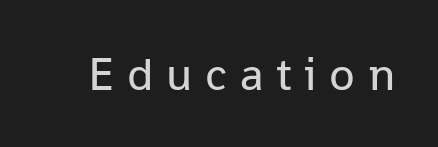
The image shows 47 px regular-weight sans-serif type, upright; set unusually wide letter spacing (+0.27 em), not underlined; low stroke contrast and a medium x-height.
